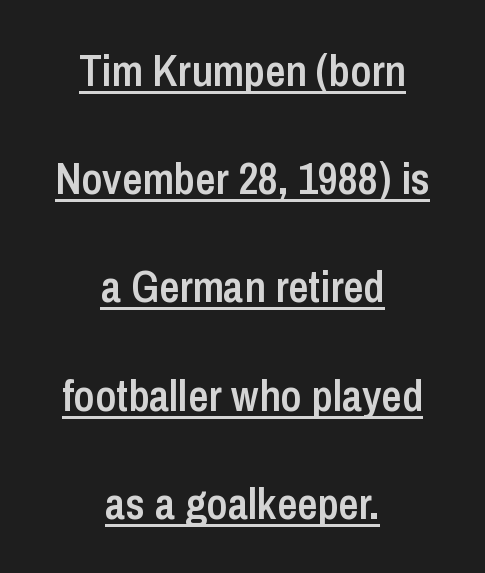
Q: Is the text bold? A: Semi-bold.
Q: Is the text italic (slanted)? A: No, it is upright.
Q: Is the typeface a serif or a sans-serif typeface? A: Sans-serif.
Q: Is the text underlined? A: Yes.
Q: How is the paragraph aligned? A: Centered.
Q: Is the spacing between letters normal or unusually wide? A: Normal.
Q: Is the spacing between lines tight, normal or loose? A: Loose.
Q: Width (condensed, normal, or wide)? A: Condensed.
Q: Stroke contrast? A: Low.
Q: x-height? A: Medium.
Q: Monospaced? A: No.
